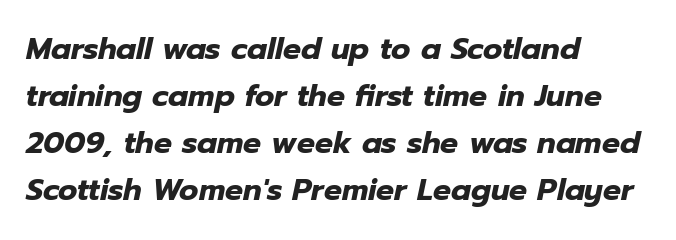
The image shows 30 px heavy type, italic (leaning right); set left-aligned, normal line spacing (1.57x), normal letter spacing, not underlined; low stroke contrast and a medium x-height.
